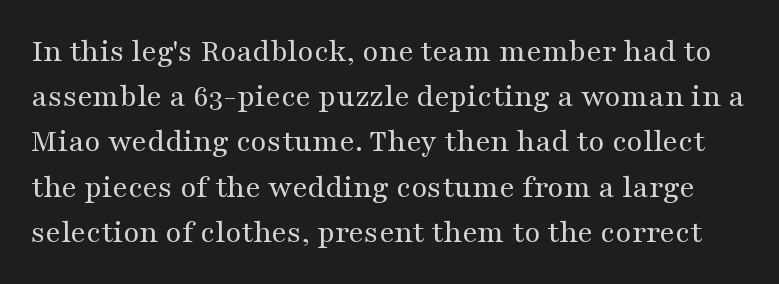
The image shows 33 px regular-weight, wide serif type, upright; set normal line spacing (1.37x), normal letter spacing, not underlined; medium stroke contrast and a medium x-height.
